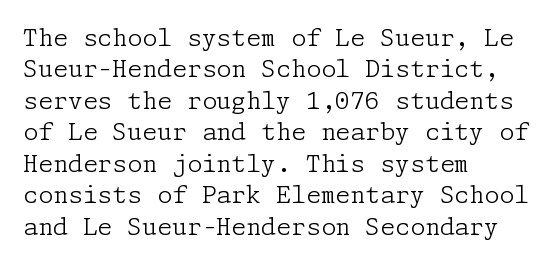
The image shows 24 px text type, upright; set left-aligned, normal line spacing (1.31x), normal letter spacing, not underlined.
